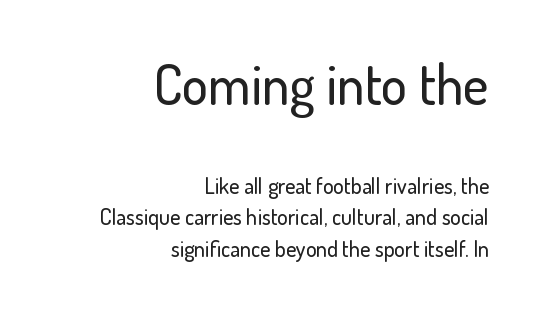
{"serif": "no", "italic": "no", "width": "normal", "stroke_contrast": "low", "x_height": "small", "monospaced": "no", "underline": "no", "align": "right", "line_spacing": "normal", "line_spacing_ratio": 1.43, "letter_spacing": "normal", "letter_spacing_em": 0.0, "larger_block": "first", "size_ratio": 2.5, "glyph_px": 55}
